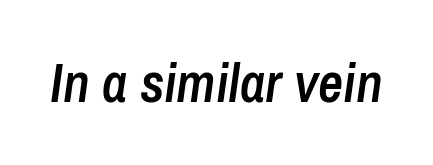
The image shows 55 px semibold, condensed type, italic (leaning right); set normal letter spacing, not underlined; low stroke contrast and a medium x-height.
